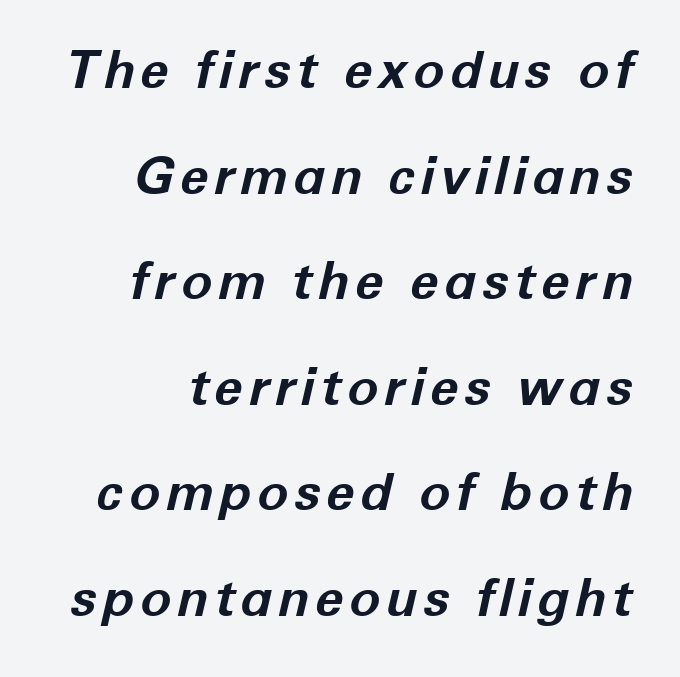
Proportional: the letters do not fall into vertical columns. The letters are slanted; this is an italic face. Thick stems and heavy bowls — unmistakably bold. Horizontal bands of white between lines are thick stripes. Beneath every word, the page is bare.
